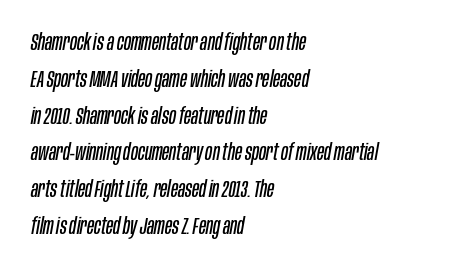
{"italic": "yes", "lean": "right", "slant_degrees": 10, "bold": "no", "underline": "no", "align": "left", "line_spacing": "normal", "line_spacing_ratio": 1.6, "letter_spacing": "normal", "letter_spacing_em": 0.0, "glyph_px": 23}
